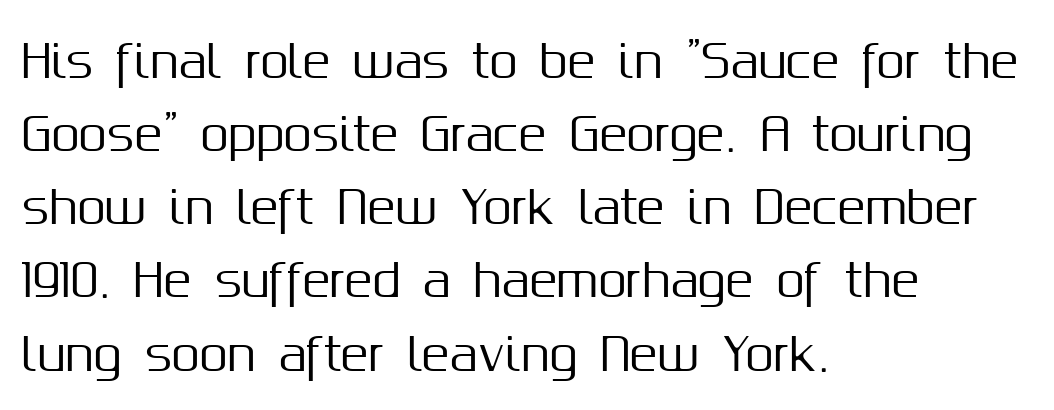
{"serif": "no", "italic": "no", "width": "normal", "stroke_contrast": "medium", "x_height": "medium", "monospaced": "no", "underline": "no", "align": "left", "line_spacing": "normal", "line_spacing_ratio": 1.59, "letter_spacing": "normal", "letter_spacing_em": 0.0, "glyph_px": 46}
